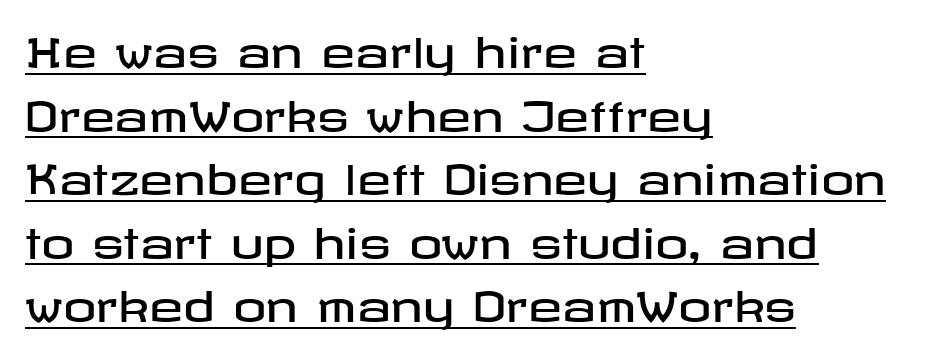
{"serif": "no", "italic": "no", "width": "wide", "stroke_contrast": "low", "x_height": "medium", "underline": "yes", "align": "left", "line_spacing": "normal", "line_spacing_ratio": 1.55, "letter_spacing": "normal", "letter_spacing_em": 0.0, "glyph_px": 41}
